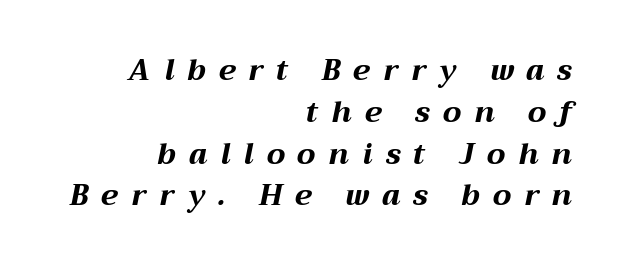
Each letter keeps its own natural width here, so spacing adapts to shape. Each glyph is drawn with heavy, bold strokes. Lines of text with bare space underneath. Interline gaps are of average width in this sample. The setting favours the right margin, as signatures and pull-quotes sometimes do. Every character sits at an angle, as italics do.
